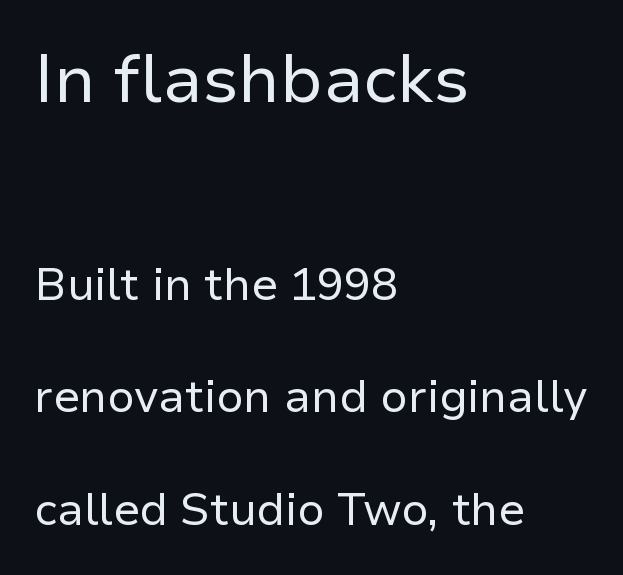
Q: Is the text bold? A: No.
Q: Is the text italic (slanted)? A: No, it is upright.
Q: Is the typeface a serif or a sans-serif typeface? A: Sans-serif.
Q: Is the text underlined? A: No.
Q: How is the paragraph aligned? A: Left-aligned.
Q: Is the spacing between letters normal or unusually wide? A: Normal.
Q: Is the spacing between lines tight, normal or loose? A: Loose.
Q: Which block of text is set in a larger size, the first (top) or the second (bottom)? A: The first (top) one.
Q: Width (condensed, normal, or wide)? A: Normal.
Q: Stroke contrast? A: Low.
Q: x-height? A: Medium.
Q: Monospaced? A: No.
